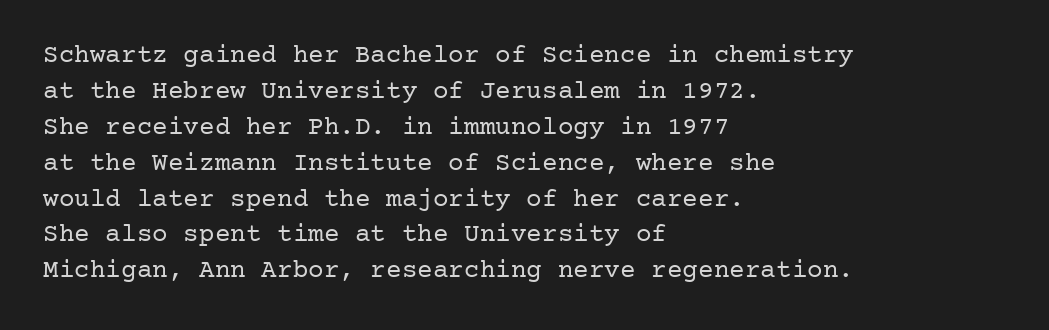
The image shows 26 px text type, upright; set left-aligned, normal line spacing (1.38x), normal letter spacing, not underlined.
